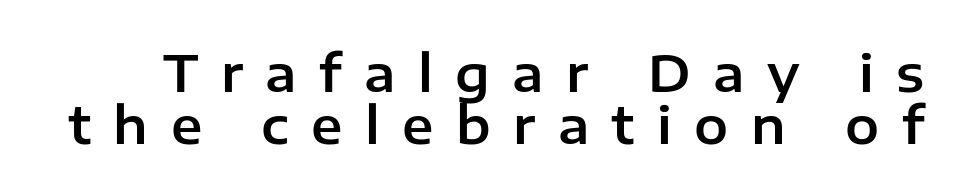
Q: Is the text italic (slanted)? A: No, it is upright.
Q: Is the typeface a serif or a sans-serif typeface? A: Sans-serif.
Q: Is the text underlined? A: No.
Q: Is the spacing between letters normal or unusually wide? A: Unusually wide.
Q: Is the spacing between lines tight, normal or loose? A: Tight.
Q: Width (condensed, normal, or wide)? A: Normal.
Q: Stroke contrast? A: Low.
Q: x-height? A: Medium.
Q: Monospaced? A: No.
